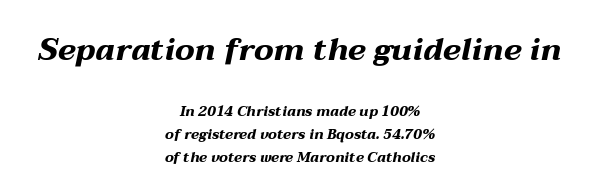
Caption: multi-line text, centered on the measure. As a designer I'd log this as weight 700, bold. Inter-character spacing is left at the font's built-in metrics. Look at the glyph heights: the upper group is clearly the bigger setting. This rendering features lettering with no underline. Baseline-to-baseline distance is the conventional proportion of letter height.
